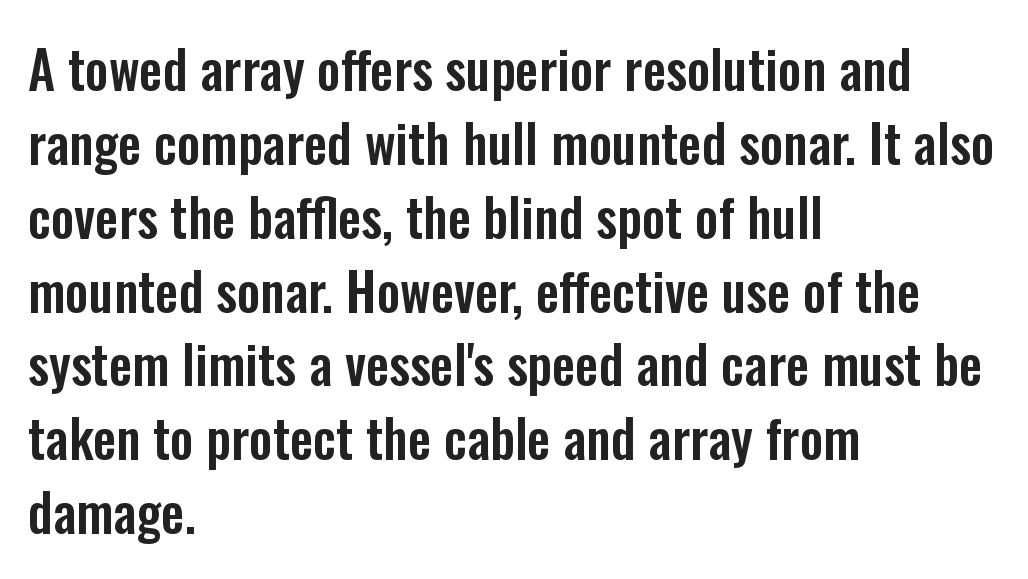
Q: Is the text italic (slanted)? A: No, it is upright.
Q: Is the typeface a serif or a sans-serif typeface? A: Sans-serif.
Q: Is the text underlined? A: No.
Q: How is the paragraph aligned? A: Left-aligned.
Q: Is the spacing between letters normal or unusually wide? A: Normal.
Q: Is the spacing between lines tight, normal or loose? A: Normal.
Q: Width (condensed, normal, or wide)? A: Condensed.
Q: Stroke contrast? A: Low.
Q: x-height? A: Medium.
Q: Monospaced? A: No.
